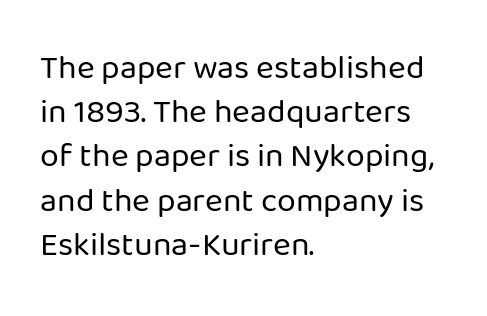
The image shows 34 px regular-weight sans-serif type, upright; set left-aligned, normal line spacing (1.3x), normal letter spacing, not underlined; low stroke contrast and a medium x-height.
